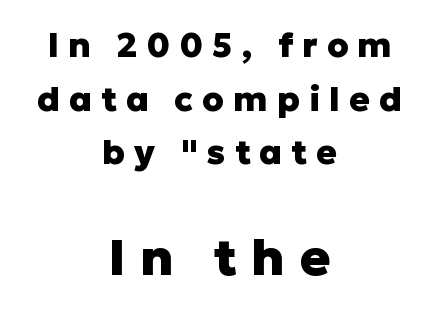
The image shows 51 px heavy sans-serif type, upright; set centered, normal line spacing (1.58x), unusually wide letter spacing (+0.27 em), not underlined; the second (bottom) block is 1.5x larger; low stroke contrast and a medium x-height.
